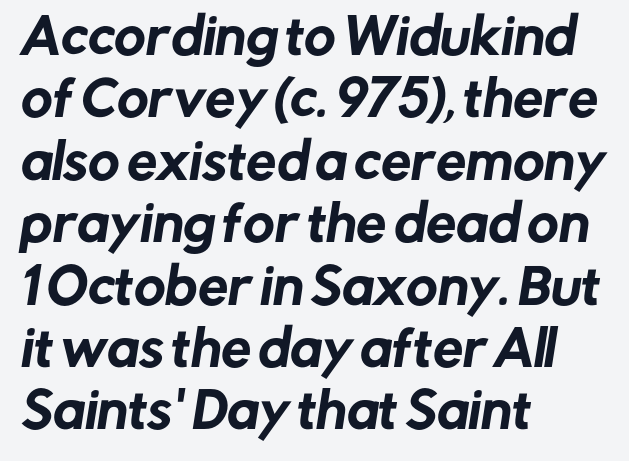
The image shows 48 px sans-serif type; set left-aligned, normal line spacing (1.3x), normal letter spacing, not underlined; low stroke contrast and a medium x-height.
